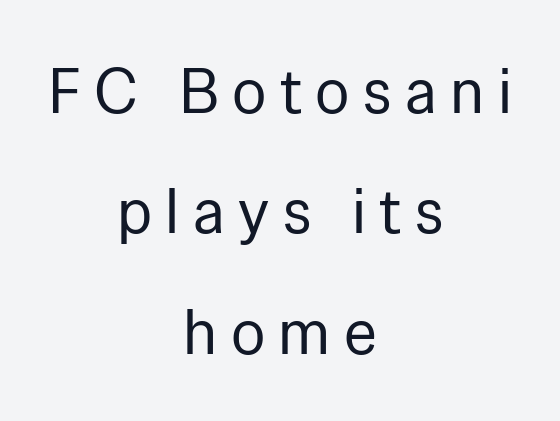
Q: Is the text bold? A: No.
Q: Is the text italic (slanted)? A: No, it is upright.
Q: Is the typeface a serif or a sans-serif typeface? A: Sans-serif.
Q: Is the text underlined? A: No.
Q: How is the paragraph aligned? A: Centered.
Q: Is the spacing between letters normal or unusually wide? A: Unusually wide.
Q: Width (condensed, normal, or wide)? A: Normal.
Q: Stroke contrast? A: Low.
Q: x-height? A: Medium.
Q: Monospaced? A: No.
